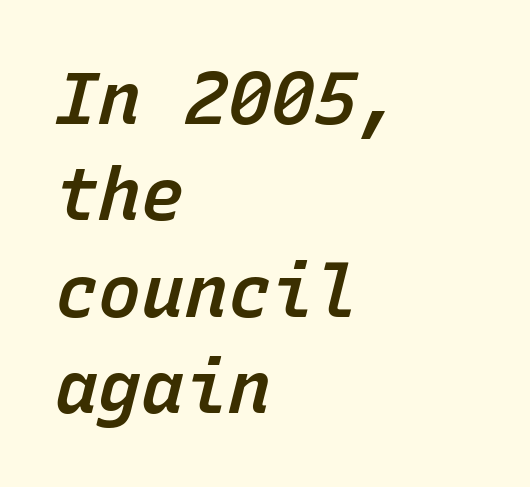
The rendering uses typewriter-style spacing with identical character cells. A classic flush-left, rag-right setting is used for this passage. Leading: standard. Descenders are the only things crossing below the line. The letters sit at their default tracking, neither squeezed nor spread. A semibold gives these letters moderate extra thickness, short of bold.
